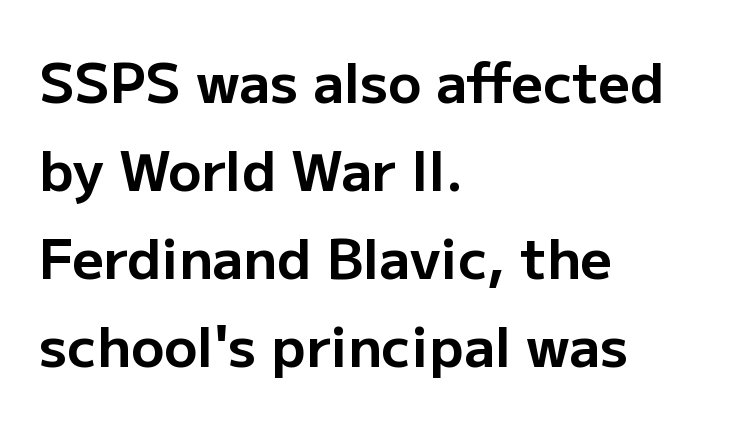
Default kerning and tracking; the words read as compact shapes. Each new line begins a customary step beneath the previous one. Heavy-handed strokes throughout: this text is bold. When letters stand straight like this, we call the style roman or upright. The designer went with a sans here, leaving each stem footless.
